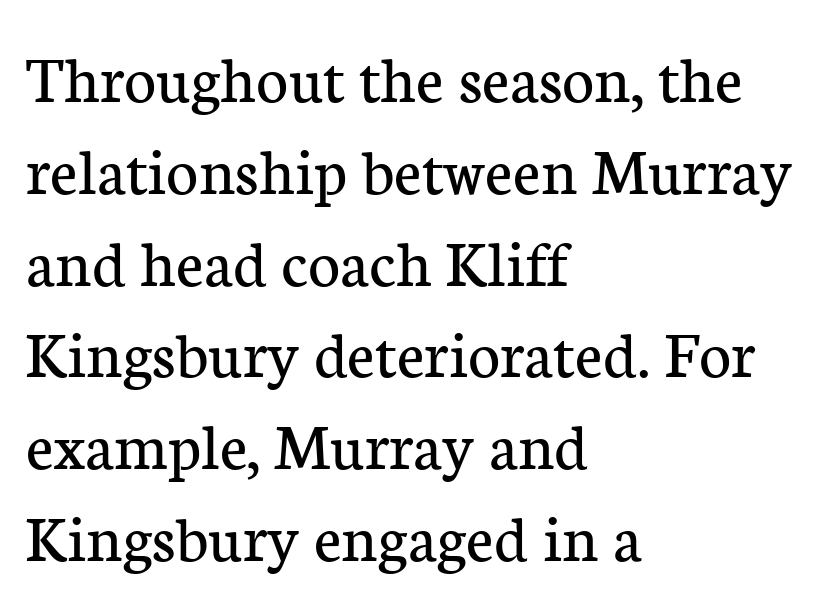
{"serif": "yes", "italic": "no", "bold": "no", "weight": "regular", "width": "normal", "stroke_contrast": "low", "x_height": "medium", "monospaced": "no", "underline": "no", "align": "left", "line_spacing": "normal", "line_spacing_ratio": 1.33, "letter_spacing": "normal", "letter_spacing_em": 0.0, "glyph_px": 69}
